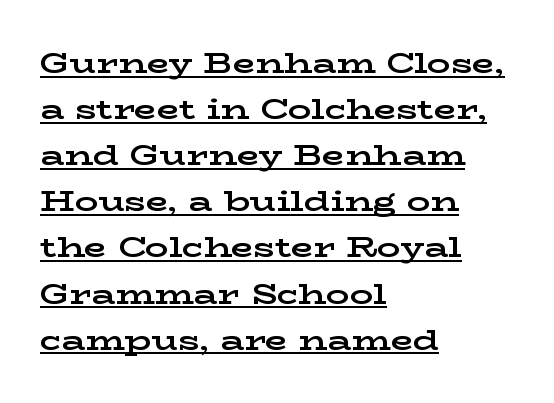
{"serif": "yes", "italic": "no", "bold": "yes", "weight": "bold", "width": "wide", "stroke_contrast": "low", "x_height": "medium", "monospaced": "no", "underline": "yes", "align": "left", "line_spacing": "normal", "line_spacing_ratio": 1.59, "letter_spacing": "normal", "letter_spacing_em": 0.0, "glyph_px": 29}
